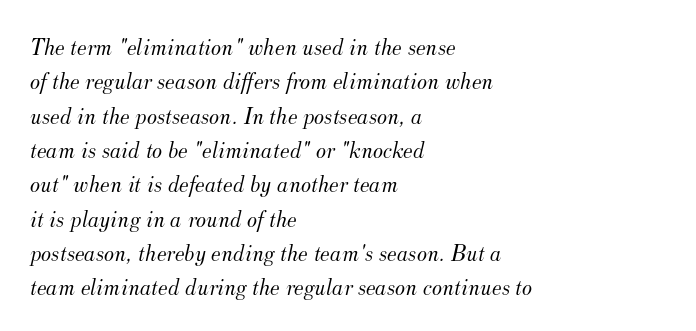
Q: Is the text bold? A: No.
Q: Is the text italic (slanted)? A: Yes, it leans right by about 12 degrees.
Q: Is the text underlined? A: No.
Q: How is the paragraph aligned? A: Left-aligned.
Q: Is the spacing between letters normal or unusually wide? A: Normal.
Q: Is the spacing between lines tight, normal or loose? A: Normal.
